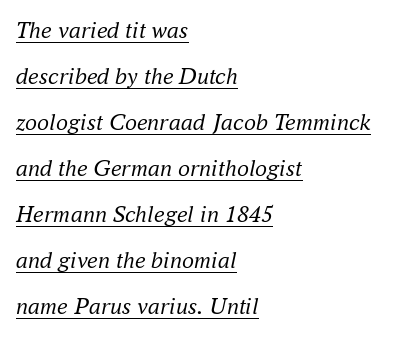
Q: Is the text bold? A: No.
Q: Is the text italic (slanted)? A: Yes, it leans right by about 16 degrees.
Q: Is the text underlined? A: Yes.
Q: How is the paragraph aligned? A: Left-aligned.
Q: Is the spacing between letters normal or unusually wide? A: Normal.
Q: Is the spacing between lines tight, normal or loose? A: Loose.
